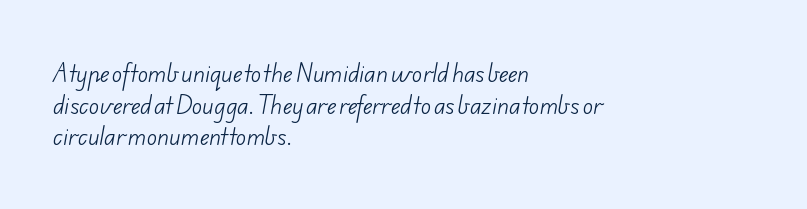
Stroke thickness stays within the range of a standard reading face or lighter. The gaps between neighbouring characters are ordinary and unremarkable. Plain, unruled lines of type. Each line starts at the same left margin while the right side varies. The leading is moderate, giving the passage an even texture.
